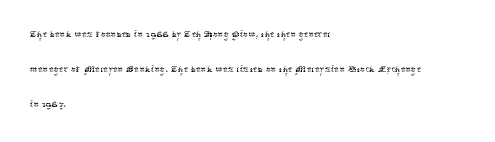
{"italic": "no", "bold": "no", "underline": "no", "align": "left", "line_spacing": "normal", "line_spacing_ratio": 1.41, "letter_spacing": "normal", "letter_spacing_em": 0.0, "glyph_px": 25}
